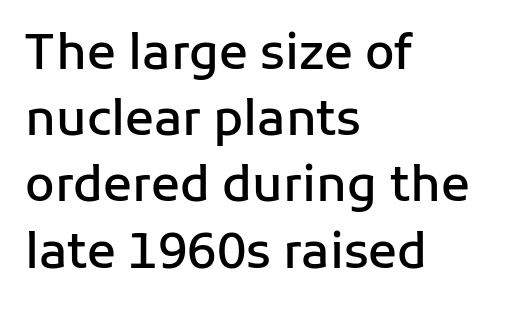
Which margin do the lines hug? The left one — the right edge is uneven. What's the leading like? Ordinary, nothing unusual. Vertical strokes here are truly vertical. Students, note that the glyphs here touch the page at normal intervals. Descenders hang freely into open space.
